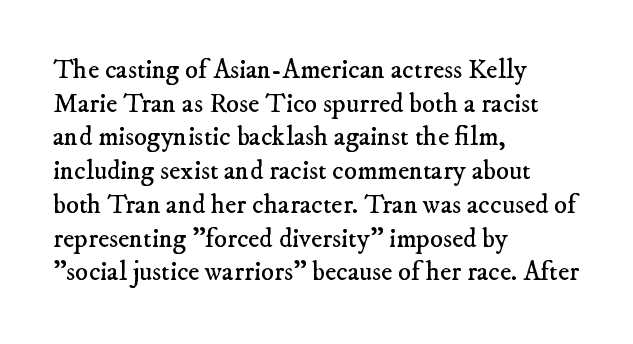
{"bold": "no", "underline": "no", "align": "left", "line_spacing": "normal", "line_spacing_ratio": 1.25, "letter_spacing": "normal", "letter_spacing_em": 0.0, "glyph_px": 27}
